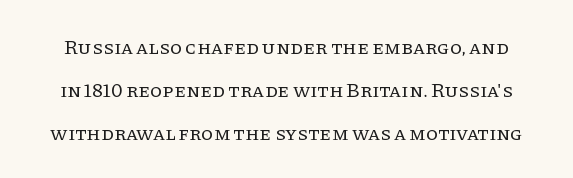
Q: Is the text bold? A: No.
Q: Is the text italic (slanted)? A: No, it is upright.
Q: Is the text underlined? A: No.
Q: Is the spacing between letters normal or unusually wide? A: Normal.
Q: Is the spacing between lines tight, normal or loose? A: Loose.
